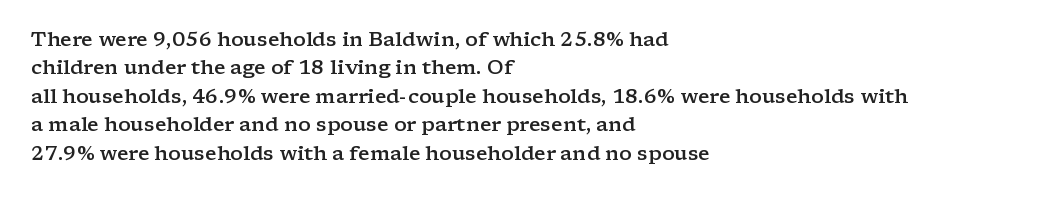
The strokes are fattened partway — semibold, not bold. The typesetter chose a ragged-right arrangement here. The letters sit at their default tracking, neither squeezed nor spread. If you measured baseline to baseline, you'd find a middling distance. The font's upright variant was chosen for this text.
